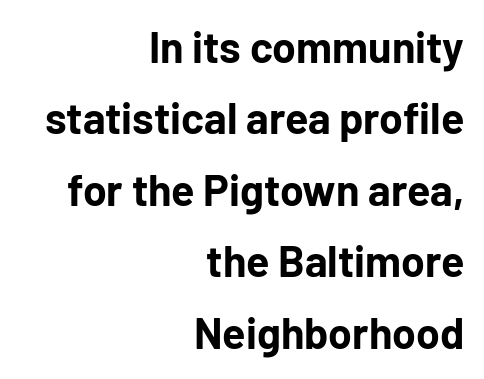
The image shows 43 px bold sans-serif type, upright; set right-aligned, normal line spacing (1.66x), normal letter spacing, not underlined; low stroke contrast and a medium x-height.
